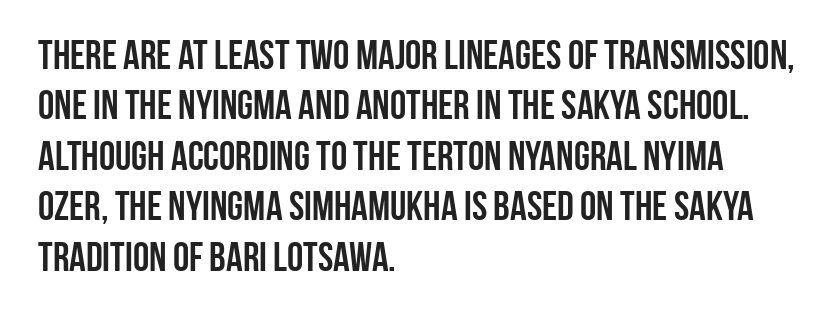
The image shows 41 px semibold, condensed sans-serif type, upright; set left-aligned, line spacing 1.23x, normal letter spacing, not underlined; low stroke contrast and a large x-height.
